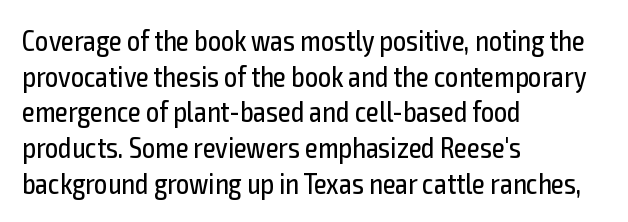
{"serif": "no", "italic": "no", "bold": "no", "weight": "regular", "width": "condensed", "x_height": "medium", "monospaced": "no", "underline": "no", "align": "left", "line_spacing_ratio": 1.23, "letter_spacing": "normal", "letter_spacing_em": 0.0, "glyph_px": 29}
